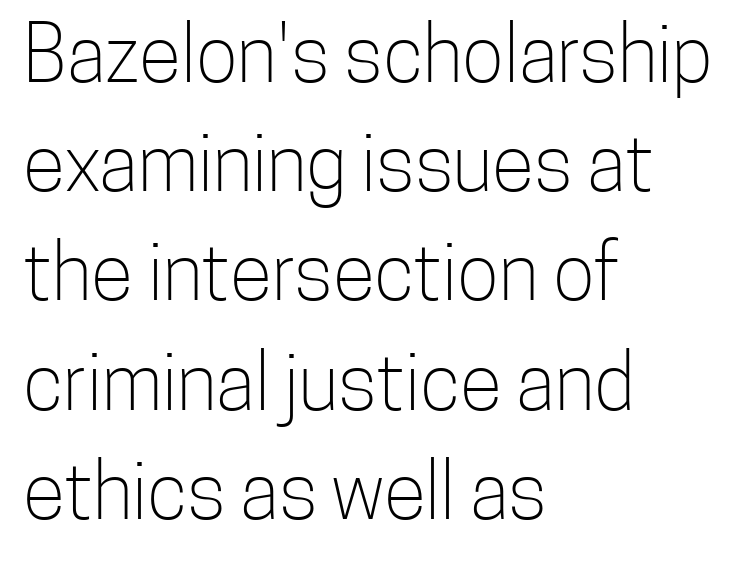
The image shows 78 px light, condensed sans-serif type, upright; set left-aligned, normal line spacing (1.4x), normal letter spacing, not underlined; low stroke contrast and a medium x-height.
